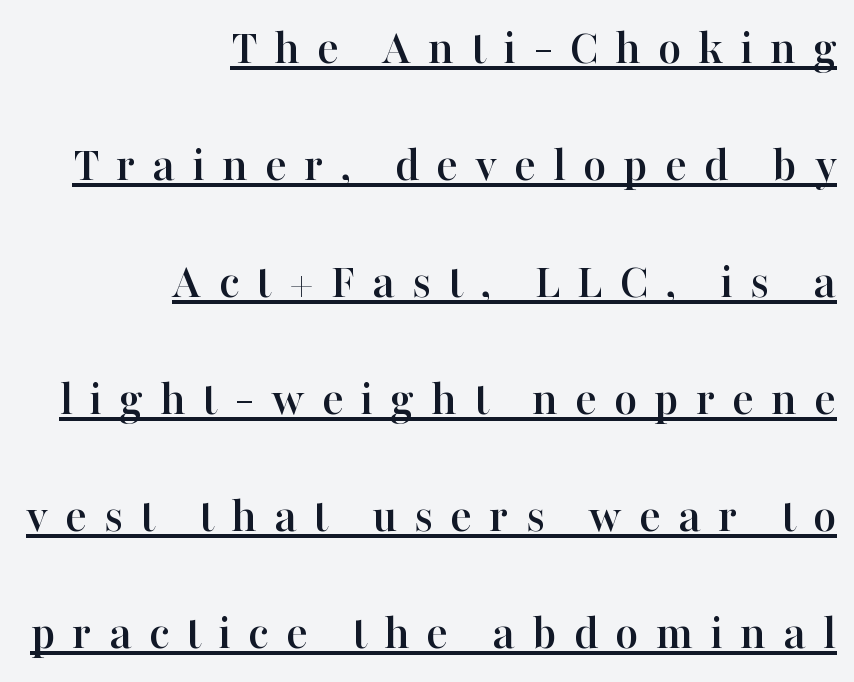
Somebody hit Ctrl+U on this one — the words are underlined. In terms of letterform style, serifs are clearly present. Compared with typical body copy, the letter spacing here is much looser. A great deal of white space separates one row of letters from the next.
